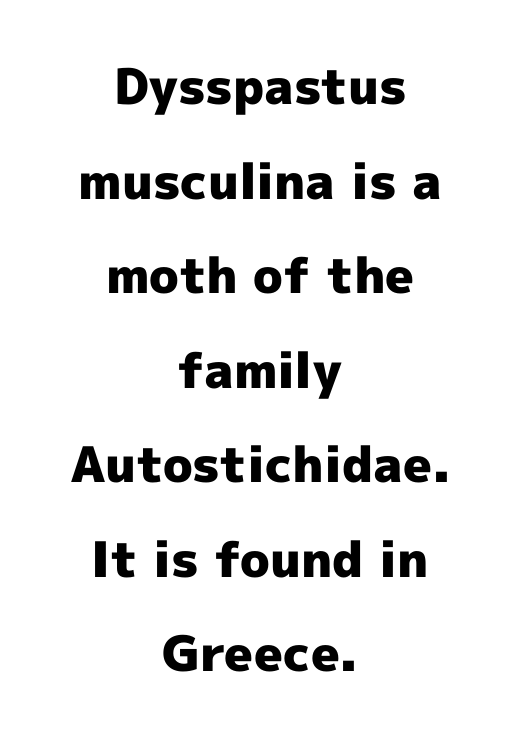
Q: Is the text bold? A: Yes.
Q: Is the text italic (slanted)? A: No, it is upright.
Q: Is the typeface a serif or a sans-serif typeface? A: Sans-serif.
Q: Is the text underlined? A: No.
Q: How is the paragraph aligned? A: Centered.
Q: Is the spacing between letters normal or unusually wide? A: Normal.
Q: Is the spacing between lines tight, normal or loose? A: Loose.
Q: Width (condensed, normal, or wide)? A: Normal.
Q: x-height? A: Medium.
Q: Monospaced? A: No.
